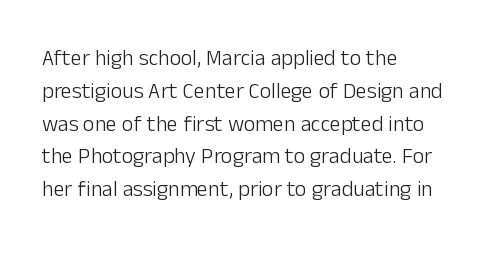
{"italic": "no", "bold": "no", "underline": "no", "align": "left", "line_spacing": "normal", "line_spacing_ratio": 1.49, "letter_spacing": "normal", "letter_spacing_em": 0.0, "glyph_px": 22}
